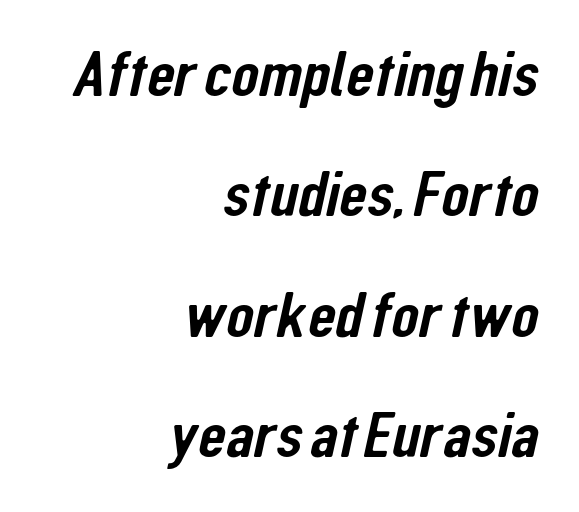
{"serif": "no", "width": "condensed", "stroke_contrast": "low", "x_height": "medium", "monospaced": "no", "underline": "no", "align": "right", "line_spacing_ratio": 1.88, "letter_spacing": "normal", "letter_spacing_em": 0.0, "glyph_px": 64}
